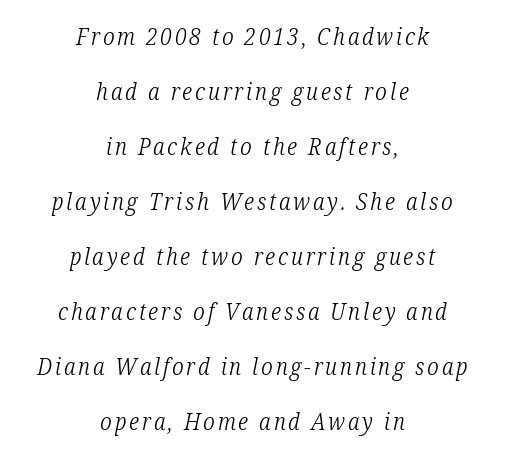
Q: Is the text bold? A: No.
Q: Is the text italic (slanted)? A: Yes, it leans right by about 12 degrees.
Q: Is the text underlined? A: No.
Q: How is the paragraph aligned? A: Centered.
Q: Is the spacing between lines tight, normal or loose? A: Loose.
